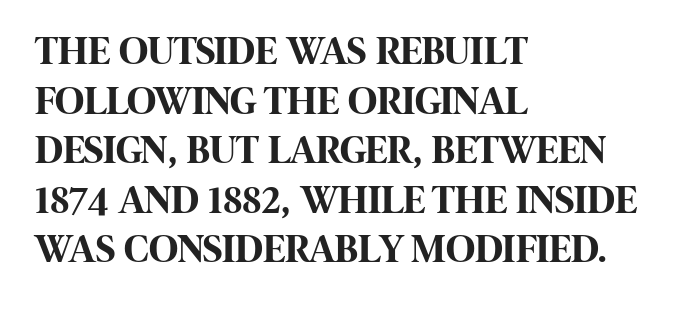
{"serif": "no", "italic": "no", "bold": "yes", "weight": "bold", "width": "condensed", "stroke_contrast": "high", "x_height": "large", "monospaced": "no", "underline": "no", "align": "left", "line_spacing_ratio": 1.24, "letter_spacing": "normal", "letter_spacing_em": 0.0, "glyph_px": 40}
